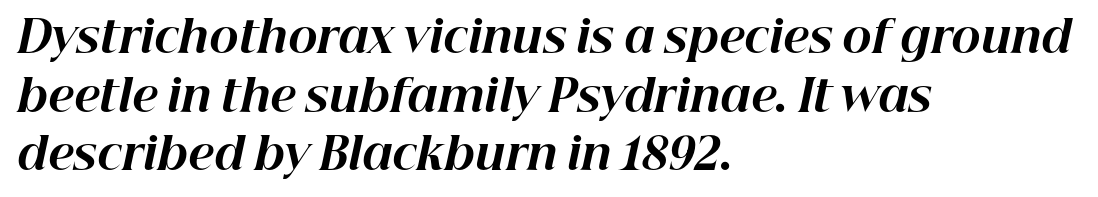
{"italic": "yes", "lean": "right", "slant_degrees": 12, "bold": "yes", "weight": "bold", "width": "normal", "stroke_contrast": "high", "x_height": "medium", "monospaced": "no", "underline": "no", "align": "left", "line_spacing": "normal", "line_spacing_ratio": 1.33, "letter_spacing": "normal", "letter_spacing_em": 0.0, "glyph_px": 44}
